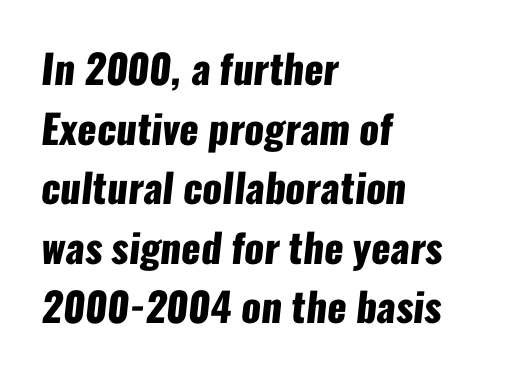
{"serif": "no", "bold": "yes", "weight": "heavy", "width": "condensed", "stroke_contrast": "low", "x_height": "medium", "monospaced": "no", "underline": "no", "align": "left", "line_spacing": "normal", "line_spacing_ratio": 1.49, "letter_spacing": "normal", "letter_spacing_em": 0.0, "glyph_px": 40}
